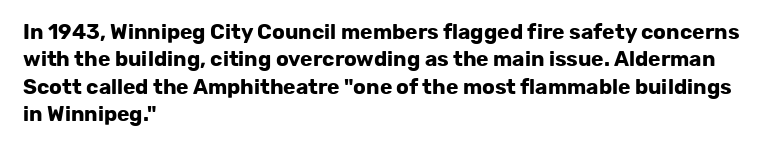
Q: Is the text bold? A: Yes.
Q: Is the text italic (slanted)? A: No, it is upright.
Q: Is the text underlined? A: No.
Q: How is the paragraph aligned? A: Left-aligned.
Q: Is the spacing between letters normal or unusually wide? A: Normal.
Q: Is the spacing between lines tight, normal or loose? A: Normal.
